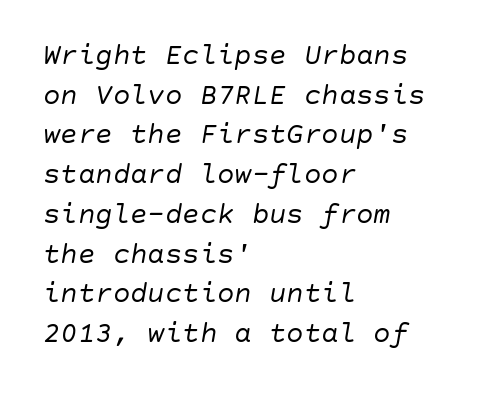
The image shows 29 px regular-weight type, italic (leaning right); set left-aligned, normal line spacing (1.37x), normal letter spacing, not underlined; low stroke contrast and a large x-height.
